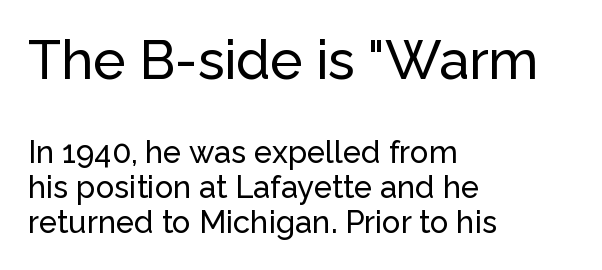
The image shows 54 px sans-serif type, upright; set left-aligned, tight line spacing (1.14x), normal letter spacing, not underlined; the first (top) block is 1.74x larger; low stroke contrast and a medium x-height.
